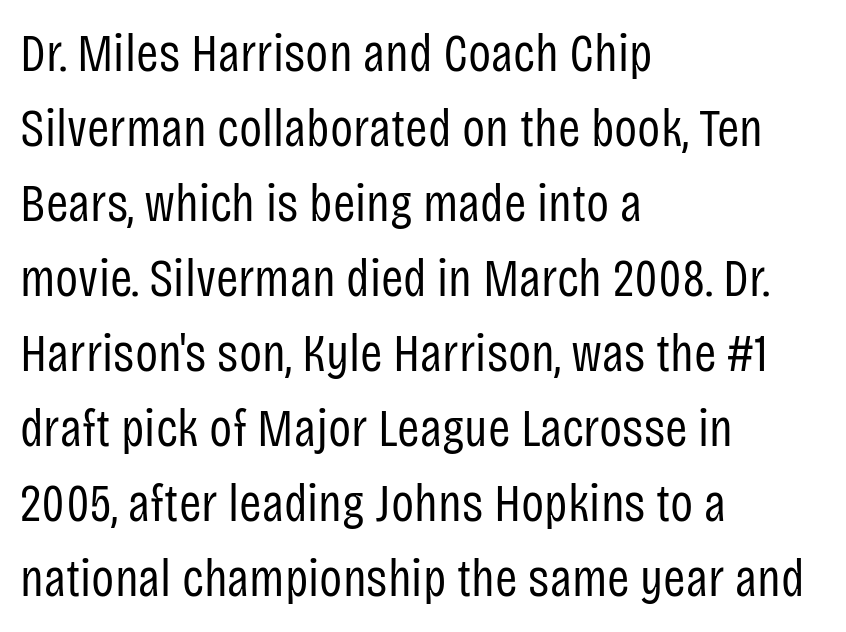
Honestly, the row spacing looks completely unremarkable. Each letter keeps its own natural width here, so spacing adapts to shape. To sum up the face: it is a sans, with no serifs. Stems and bowls with no extra thickness — not bold. All the whitespace from short lines collects on the right.
